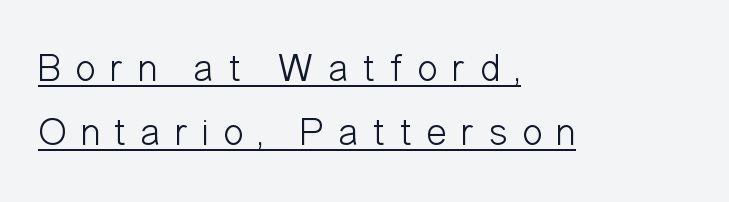
{"serif": "no", "italic": "no", "bold": "no", "weight": "light", "width": "condensed", "stroke_contrast": "low", "x_height": "medium", "monospaced": "no", "underline": "yes", "align": "left", "line_spacing": "normal", "line_spacing_ratio": 1.64, "letter_spacing": "wide", "letter_spacing_em": 0.35, "glyph_px": 39}
